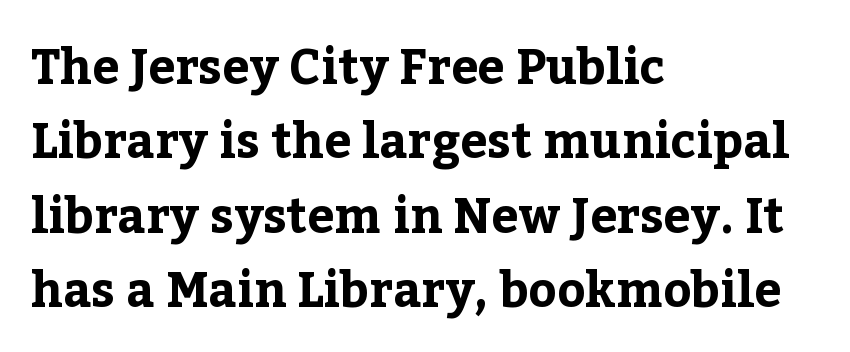
Q: Is the text bold? A: Yes.
Q: Is the text italic (slanted)? A: No, it is upright.
Q: Is the typeface a serif or a sans-serif typeface? A: Serif.
Q: Is the text underlined? A: No.
Q: How is the paragraph aligned? A: Left-aligned.
Q: Is the spacing between letters normal or unusually wide? A: Normal.
Q: Is the spacing between lines tight, normal or loose? A: Normal.
Q: Width (condensed, normal, or wide)? A: Normal.
Q: Stroke contrast? A: Low.
Q: x-height? A: Medium.
Q: Monospaced? A: No.
